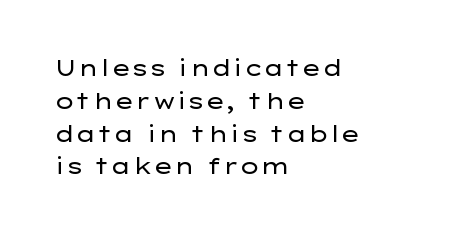
{"italic": "no", "bold": "no", "underline": "no", "align": "left", "line_spacing": "normal", "line_spacing_ratio": 1.49, "letter_spacing": "normal", "letter_spacing_em": 0.0, "glyph_px": 22}
